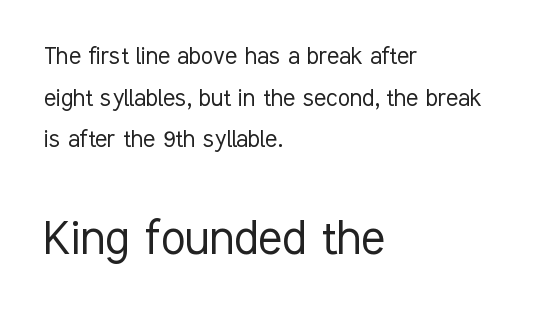
{"serif": "no", "italic": "no", "bold": "no", "weight": "light", "width": "condensed", "stroke_contrast": "low", "x_height": "medium", "monospaced": "no", "underline": "no", "align": "left", "line_spacing": "normal", "line_spacing_ratio": 1.49, "letter_spacing": "normal", "letter_spacing_em": 0.0, "larger_block": "second", "size_ratio": 2.0, "glyph_px": 56}
